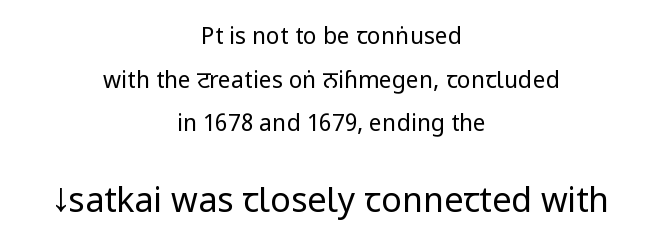
Q: Is the text bold? A: No.
Q: Is the text italic (slanted)? A: No, it is upright.
Q: Is the typeface a serif or a sans-serif typeface? A: Sans-serif.
Q: Is the text underlined? A: No.
Q: How is the paragraph aligned? A: Centered.
Q: Is the spacing between letters normal or unusually wide? A: Normal.
Q: Is the spacing between lines tight, normal or loose? A: Loose.
Q: Which block of text is set in a larger size, the first (top) or the second (bottom)? A: The second (bottom) one.
Q: Width (condensed, normal, or wide)? A: Condensed.
Q: Stroke contrast? A: Low.
Q: x-height? A: Large.
Q: Monospaced? A: No.
